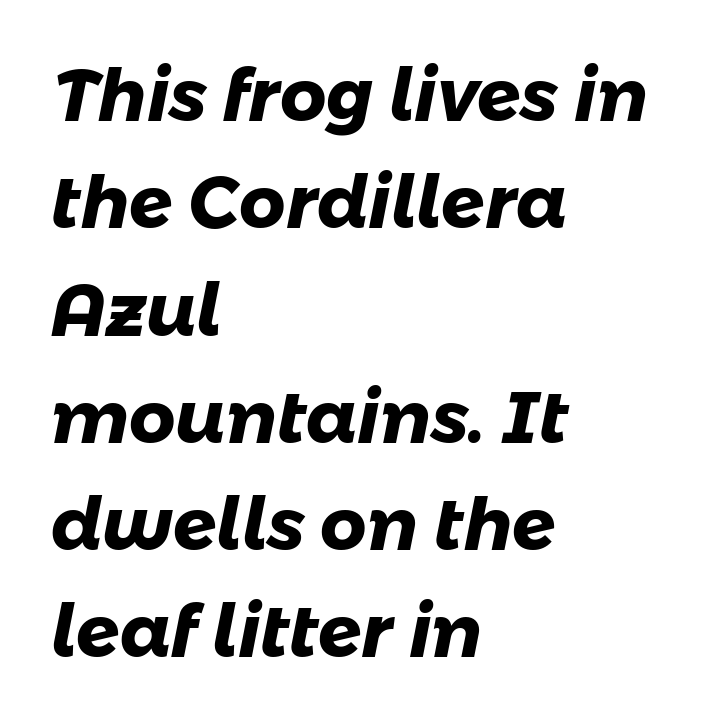
Q: Is the text bold? A: Yes.
Q: Is the typeface a serif or a sans-serif typeface? A: Sans-serif.
Q: Is the text underlined? A: No.
Q: How is the paragraph aligned? A: Left-aligned.
Q: Is the spacing between letters normal or unusually wide? A: Normal.
Q: Is the spacing between lines tight, normal or loose? A: Normal.
Q: Width (condensed, normal, or wide)? A: Normal.
Q: Stroke contrast? A: Low.
Q: x-height? A: Medium.
Q: Monospaced? A: No.
